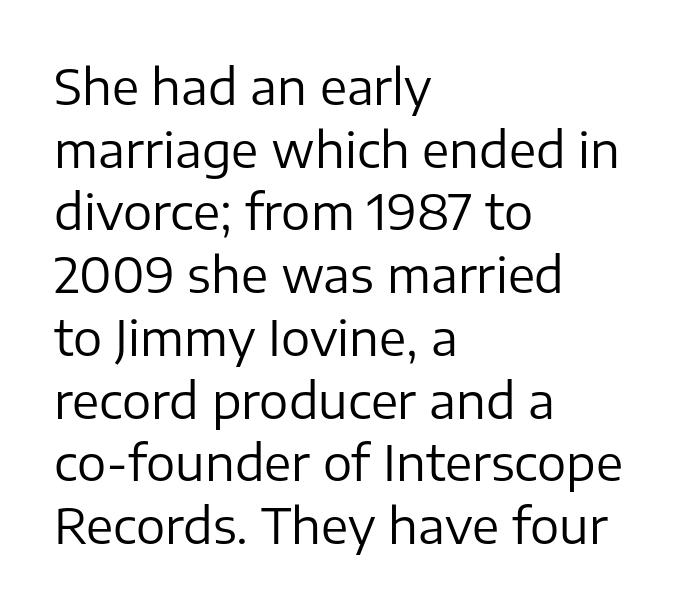
Notice how the stems are strictly vertical — no italics here. These lines are set flush left with a ragged right edge. Glyph-to-glyph distance matches everyday printed text. A sans-serif font was chosen for this passage. Is this a heavy cut? Hardly; it is regular or lighter. Clear beneath every line of the passage.
